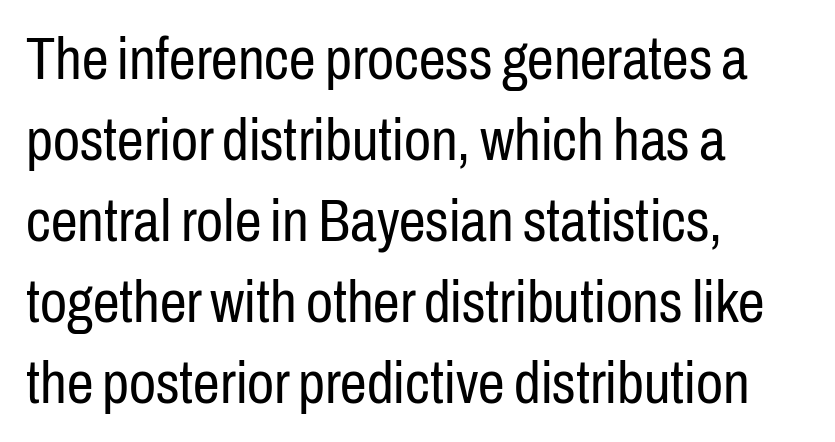
The image shows 60 px regular-weight, condensed sans-serif type, upright; set left-aligned, normal line spacing (1.35x), normal letter spacing, not underlined; low stroke contrast and a medium x-height.
